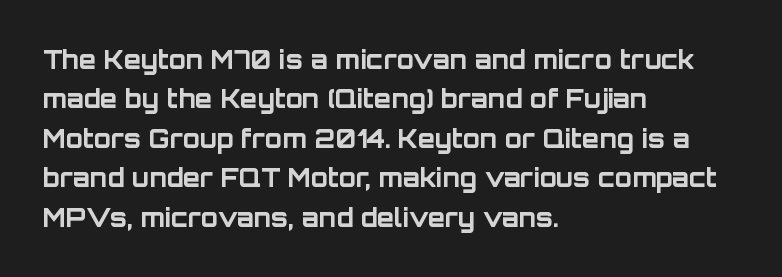
Q: Is the text bold? A: Yes.
Q: Is the text italic (slanted)? A: No, it is upright.
Q: Is the text underlined? A: No.
Q: How is the paragraph aligned? A: Left-aligned.
Q: Is the spacing between letters normal or unusually wide? A: Normal.
Q: Is the spacing between lines tight, normal or loose? A: Normal.
